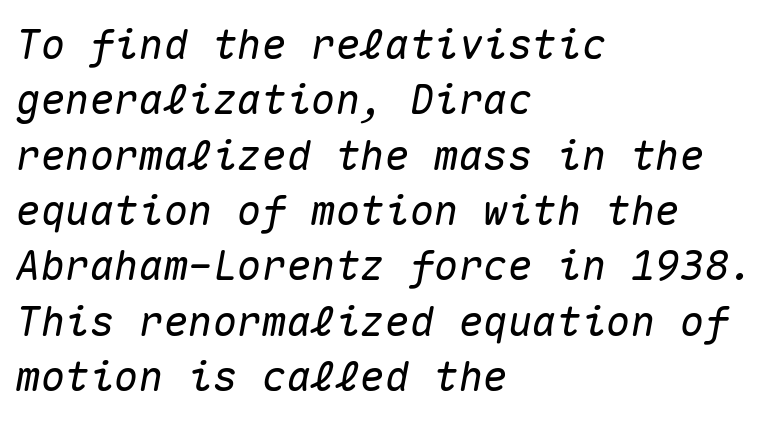
The image shows 41 px text type, italic (leaning right), monospaced; set left-aligned, normal line spacing (1.35x), normal letter spacing, not underlined; medium stroke contrast and a medium x-height.
